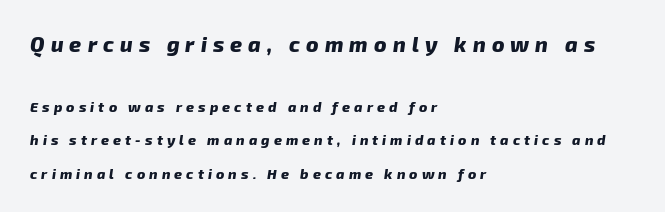
Every row of glyphs begins at an identical x-position on the left. In terms of leading, this rendering errs on the spacious side. Between these two stacked blocks, the higher one wins on size. Weight check: bold — yes, fully.
